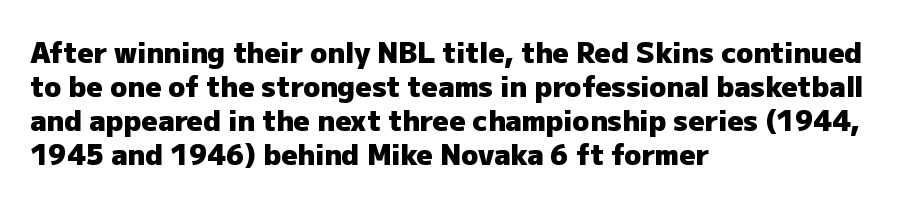
{"serif": "no", "italic": "no", "bold": "yes", "weight": "heavy", "width": "normal", "stroke_contrast": "low", "x_height": "medium", "monospaced": "no", "underline": "no", "align": "left", "line_spacing_ratio": 1.21, "letter_spacing": "normal", "letter_spacing_em": 0.0, "glyph_px": 28}
